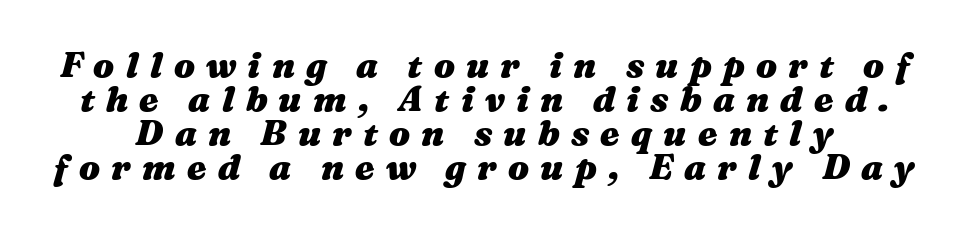
The image shows 35 px heavy, wide type, italic (leaning right); set tight line spacing (0.97x), unusually wide letter spacing (+0.32 em), not underlined; medium stroke contrast and a medium x-height.
